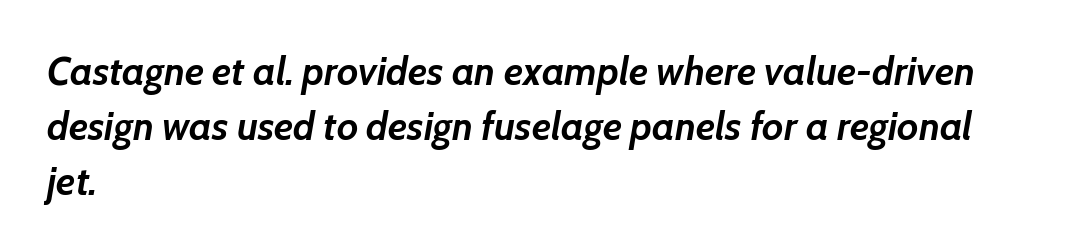
{"italic": "yes", "lean": "right", "slant_degrees": 7, "bold": "yes", "weight": "semibold", "width": "normal", "stroke_contrast": "low", "x_height": "medium", "monospaced": "no", "underline": "no", "align": "left", "line_spacing": "normal", "line_spacing_ratio": 1.41, "letter_spacing": "normal", "letter_spacing_em": 0.0, "glyph_px": 39}
